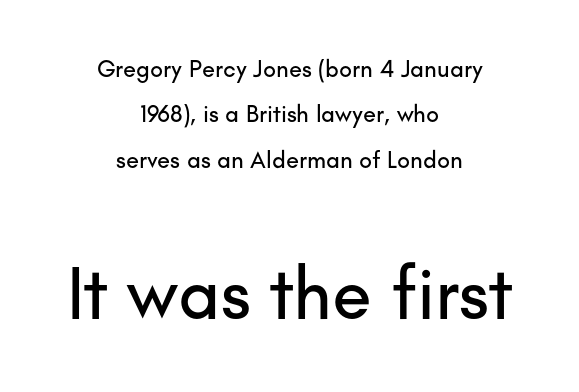
This rendering leaves character spacing at its baseline value. Notice how the stems are strictly vertical — no italics here. The strip under each line holds only bare page. What kind of face is this? One without serifs — a sans. The whitespace from short lines is split evenly between both sides. Do the characters align in a grid? No, the font is proportional.
